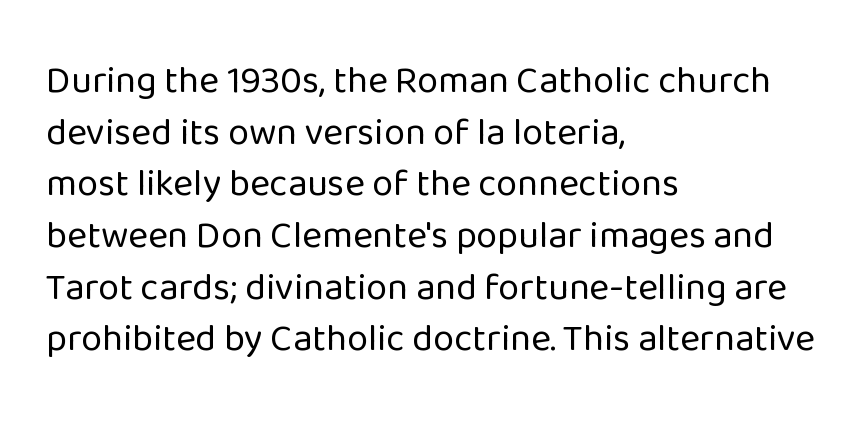
Q: Is the text bold? A: No.
Q: Is the text italic (slanted)? A: No, it is upright.
Q: Is the typeface a serif or a sans-serif typeface? A: Sans-serif.
Q: Is the text underlined? A: No.
Q: How is the paragraph aligned? A: Left-aligned.
Q: Is the spacing between letters normal or unusually wide? A: Normal.
Q: Is the spacing between lines tight, normal or loose? A: Normal.
Q: Width (condensed, normal, or wide)? A: Normal.
Q: Stroke contrast? A: Low.
Q: x-height? A: Medium.
Q: Monospaced? A: No.
